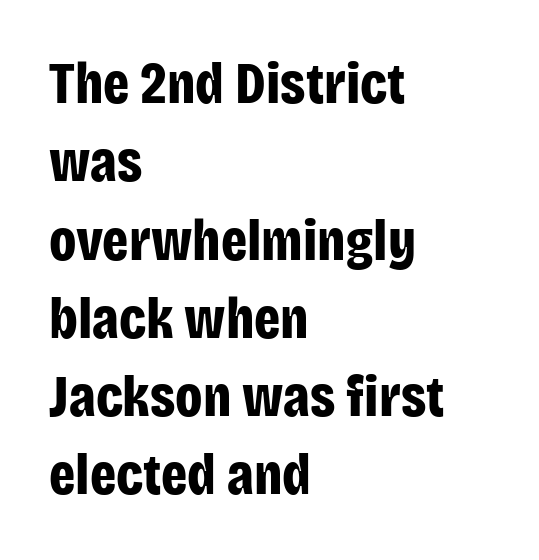
{"serif": "no", "italic": "no", "bold": "yes", "weight": "bold", "width": "condensed", "stroke_contrast": "low", "x_height": "large", "monospaced": "no", "underline": "no", "align": "left", "line_spacing": "normal", "line_spacing_ratio": 1.35, "letter_spacing": "normal", "letter_spacing_em": 0.0, "glyph_px": 58}
